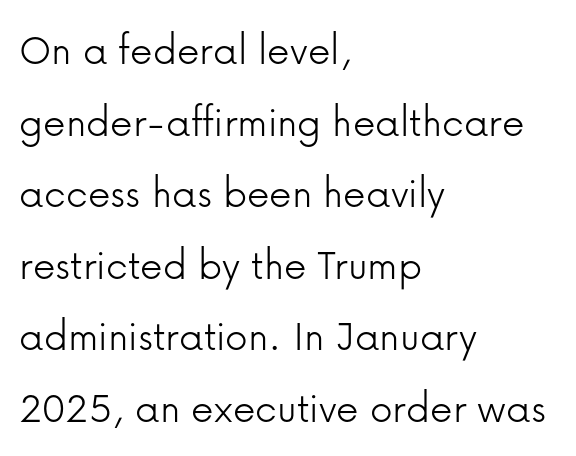
The image shows 45 px light sans-serif type, upright; set left-aligned, normal line spacing (1.59x), normal letter spacing, not underlined; low stroke contrast and a medium x-height.
